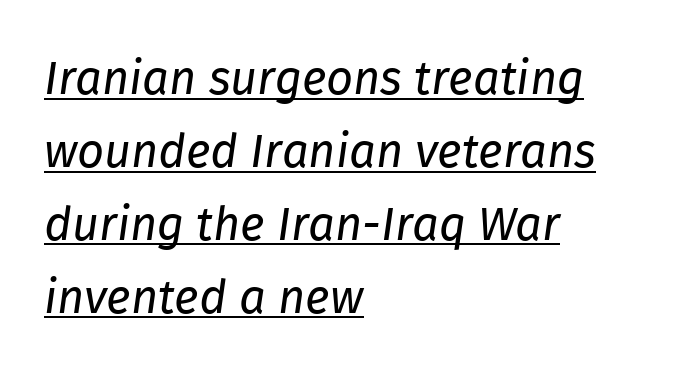
{"italic": "yes", "lean": "right", "slant_degrees": 8, "bold": "no", "weight": "regular", "width": "normal", "stroke_contrast": "low", "x_height": "medium", "monospaced": "no", "underline": "yes", "align": "left", "line_spacing": "normal", "line_spacing_ratio": 1.55, "letter_spacing": "normal", "letter_spacing_em": 0.0, "glyph_px": 47}
